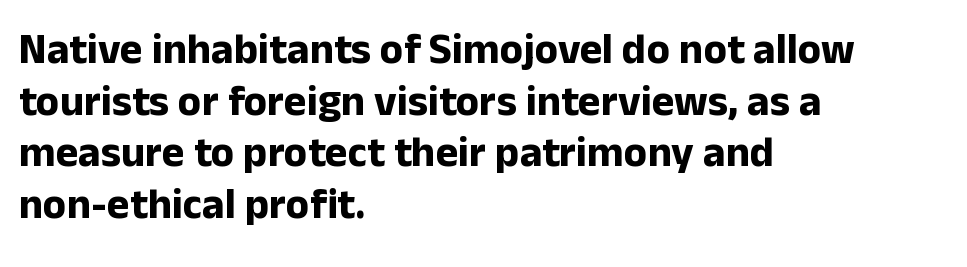
{"serif": "no", "italic": "no", "bold": "yes", "weight": "bold", "width": "normal", "stroke_contrast": "low", "x_height": "medium", "monospaced": "no", "underline": "no", "align": "left", "line_spacing_ratio": 1.2, "letter_spacing": "normal", "letter_spacing_em": 0.0, "glyph_px": 43}
